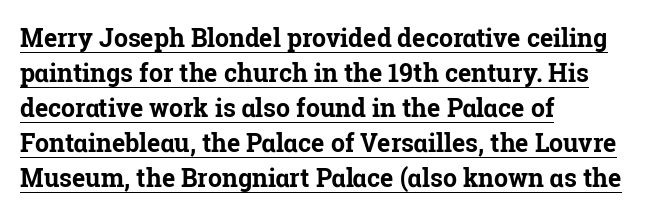
Q: Is the text bold? A: Yes.
Q: Is the text italic (slanted)? A: No, it is upright.
Q: Is the text underlined? A: Yes.
Q: How is the paragraph aligned? A: Left-aligned.
Q: Is the spacing between letters normal or unusually wide? A: Normal.
Q: Is the spacing between lines tight, normal or loose? A: Normal.
